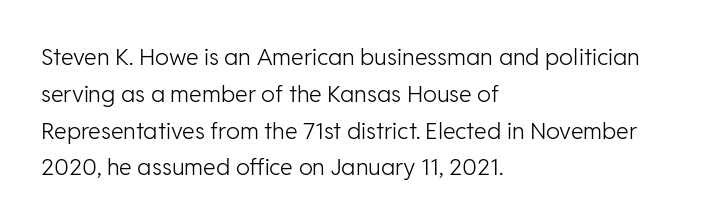
The rendering uses a moderate line-height, typical for paragraphs. The cut favours lightness, reaching ordinary text weight at its darkest. This is roman type, the default non-slanted kind. A student would call this left alignment; a typographer would say flush left, rag right. Honestly, there is no underline to notice here at all. The letterforms sit shoulder to shoulder at normal distance.
